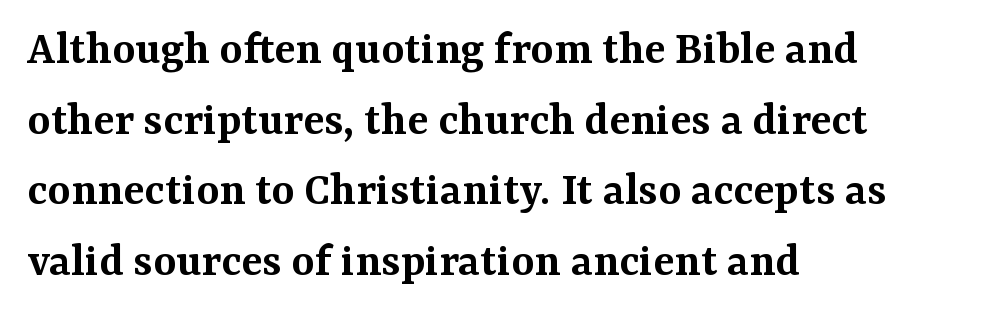
The image shows 49 px semibold serif type, upright; set left-aligned, normal line spacing (1.44x), normal letter spacing, not underlined; medium stroke contrast and a medium x-height.
